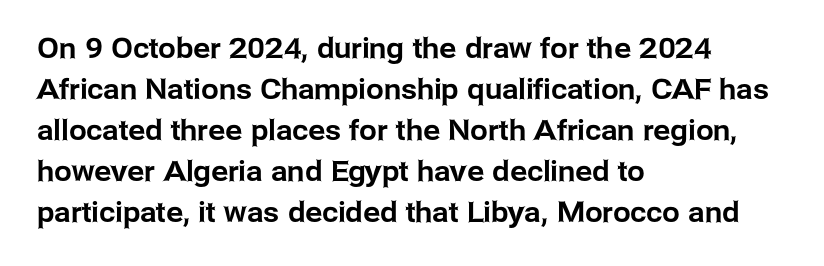
Posture: vertical. This sample has the flowing, uneven cadence of proportional lettering. Honestly, the letter spacing is just normal — you wouldn't notice it. Regular leading. Honestly, there is no underline to notice here at all.
